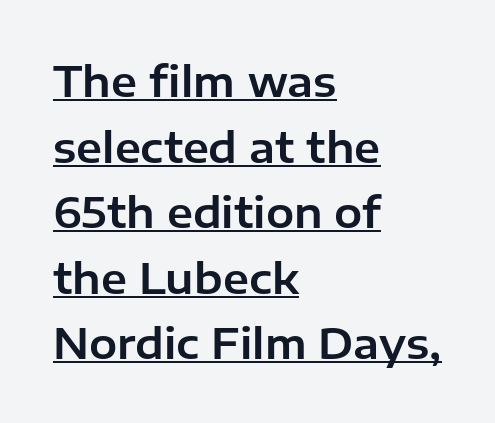
Serif or sans? Sans — the stroke terminals are bare. The passage shown is underscored from start to finish. Spacing verdict: proportional, widths tailored to each character. Observe the ordinary spacing: letters are neighbours, not strangers. Evenly set lines give the paragraph a standard silhouette. Short and long lines alike share a common starting point at left.
